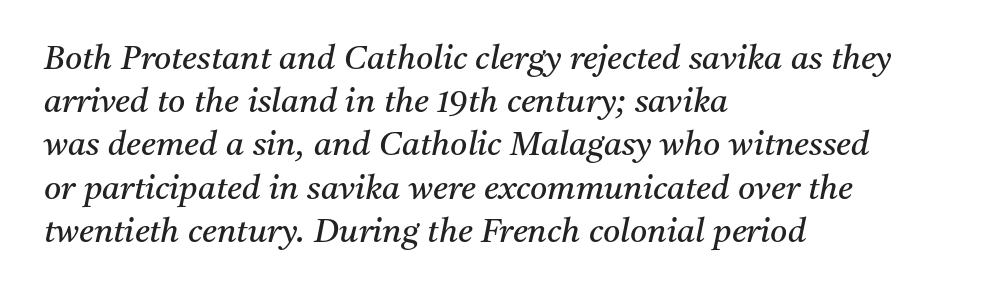
Characters follow at the spacing the type designer built in. Line starts are locked; line ends wander. Slant detected: the letters are inclined. Leading: standard.
